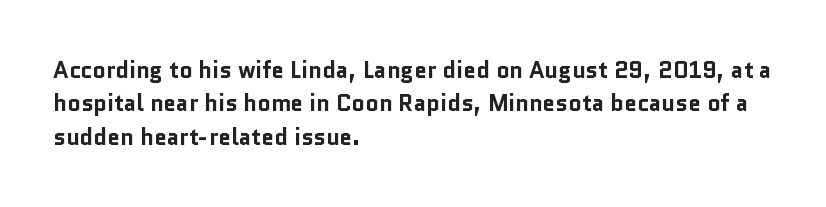
The image shows 23 px bold type, upright; set left-aligned, normal line spacing (1.45x), normal letter spacing, not underlined.
